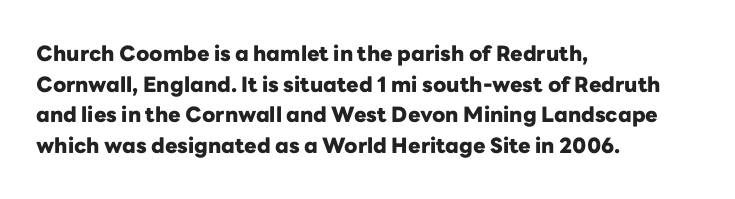
Glyph-to-glyph distance matches everyday printed text. If you drew a line through each stem, it would be perfectly vertical. Horizontal bands of white between lines are of average thickness. Type without underlining. The glyphs have the mass of a bold cut.
